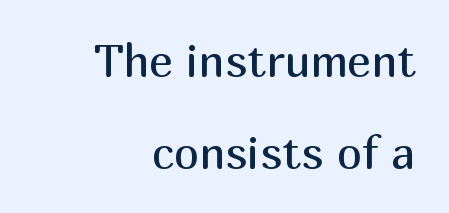
Between one letter and the next there's only the usual sliver of space. Quick note: underline off. It's the straight-up-and-down kind of type. The lines are quadded right. The line-height multiplier appears high, well above default.
